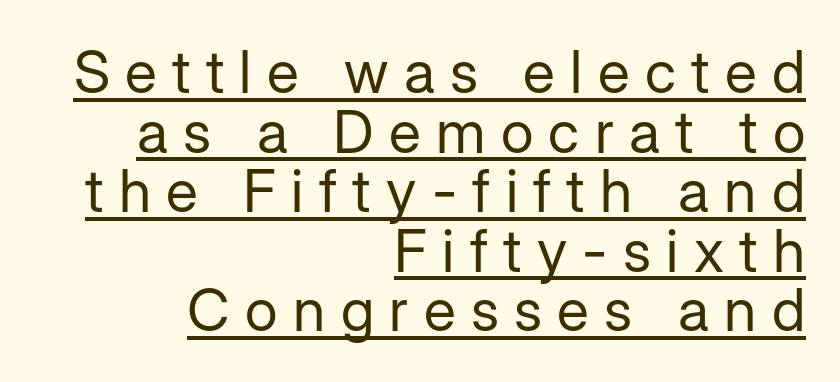
Words appear elongated and porous because spacing is wide. Line endings align vertically; line beginnings do not. Whoever set this chose condensed vertical rhythm over breathing room. Think standard paragraph weight, or any step lighter than that. Does a line run under the words? Yes, clearly. The glyphs in this specimen are sans serif.
